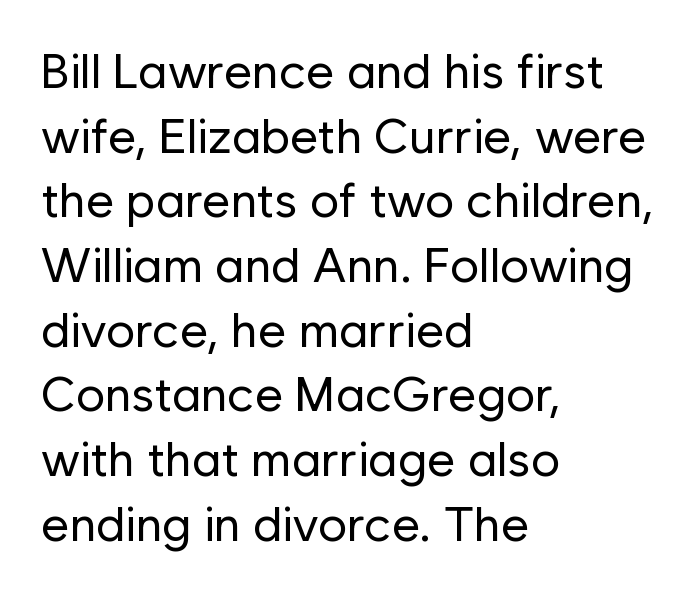
The image shows 49 px regular-weight sans-serif type, upright; set left-aligned, normal line spacing (1.32x), normal letter spacing, not underlined; low stroke contrast and a medium x-height.
